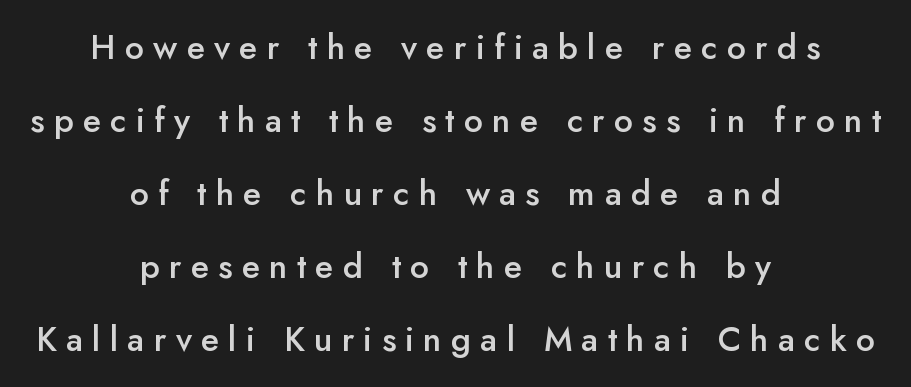
A roman cut, with each character standing at attention. Is the type bold? Partly — it's a semibold, heavier than regular but not fully bold. The baseline area is clear. A typesetter would call this proportional, since set widths differ per character. This sample uses expanded letter spacing, leaving extra air between glyphs.
